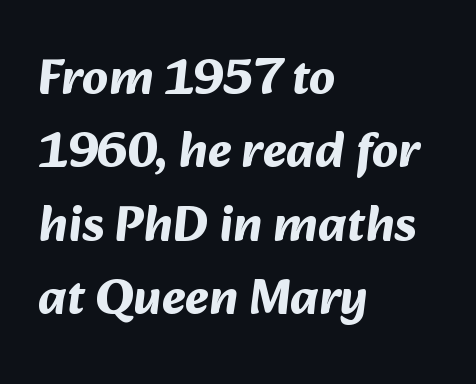
The image shows 51 px bold sans-serif type; set left-aligned, normal line spacing (1.44x), normal letter spacing, not underlined; medium stroke contrast and a medium x-height.
